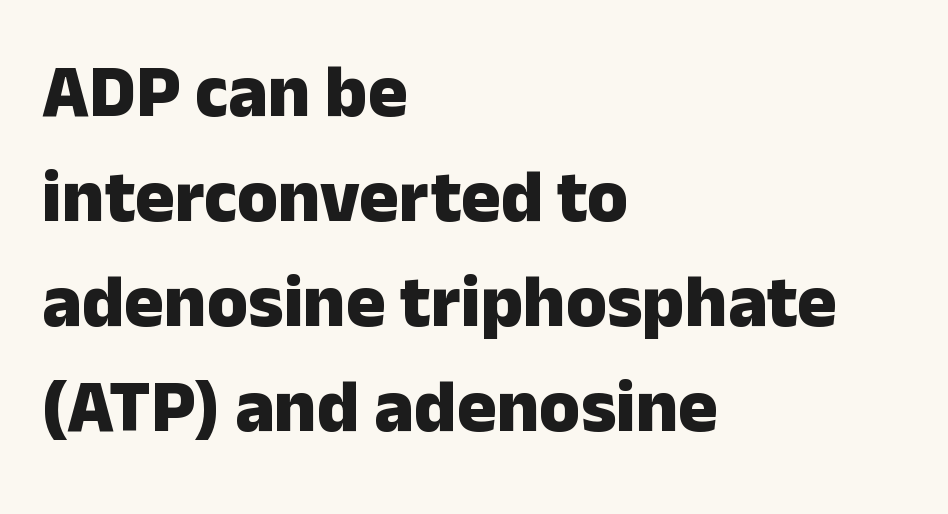
The letters sit at their default tracking, neither squeezed nor spread. The font family rendered here belongs to the sans-serif group. Does the copy run flush right? No — it runs flush left. What weight is shown? A full bold with thick strokes. The rendering uses natural spacing where letterforms have individual widths.
